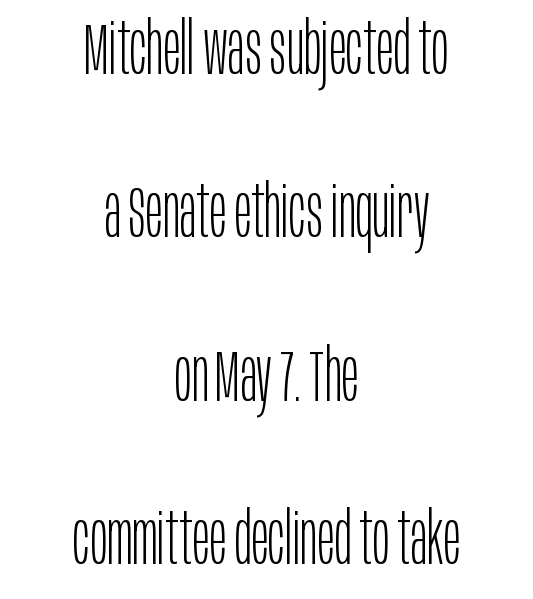
Q: Is the text bold? A: No.
Q: Is the text italic (slanted)? A: No, it is upright.
Q: Is the typeface a serif or a sans-serif typeface? A: Sans-serif.
Q: Is the text underlined? A: No.
Q: How is the paragraph aligned? A: Centered.
Q: Is the spacing between letters normal or unusually wide? A: Normal.
Q: Is the spacing between lines tight, normal or loose? A: Loose.
Q: Width (condensed, normal, or wide)? A: Condensed.
Q: Stroke contrast? A: Low.
Q: x-height? A: Large.
Q: Monospaced? A: No.
